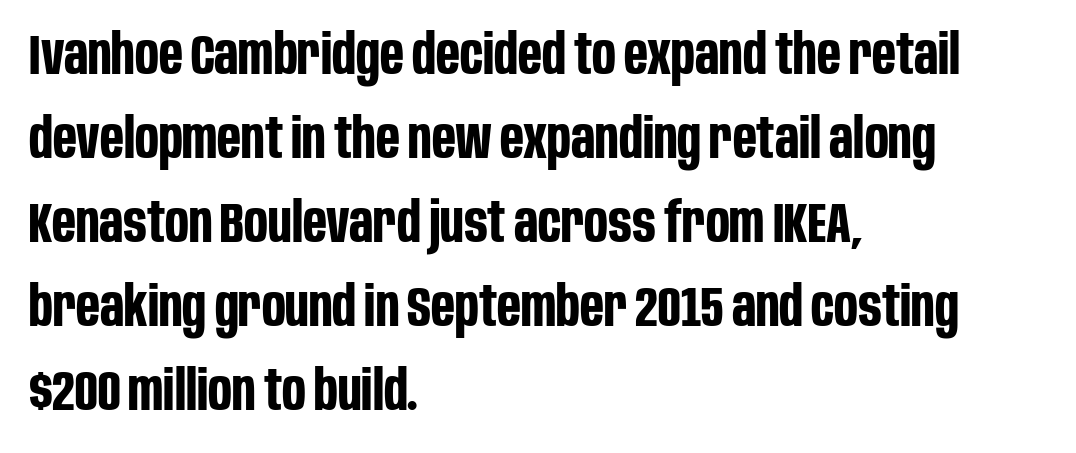
The image shows 56 px bold, condensed sans-serif type, upright; set left-aligned, normal line spacing (1.5x), normal letter spacing, not underlined; low stroke contrast and a large x-height.
